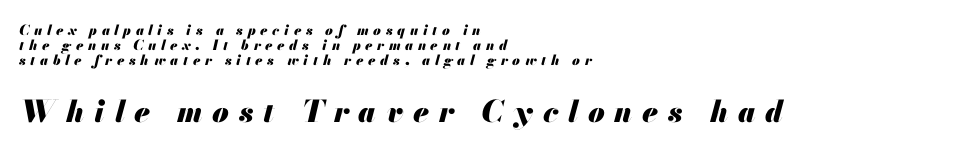
The image shows 30 px heavy type, italic (leaning right); set left-aligned, tight line spacing (1.08x), unusually wide letter spacing (+0.33 em), not underlined; the second (bottom) block is 2.14x larger; medium stroke contrast and a small x-height.
